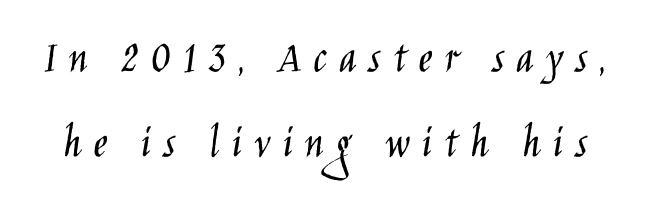
{"serif": "no", "bold": "no", "weight": "light", "width": "condensed", "stroke_contrast": "low", "x_height": "large", "monospaced": "no", "underline": "no", "line_spacing_ratio": 1.77, "letter_spacing": "wide", "letter_spacing_em": 0.25, "glyph_px": 48}
